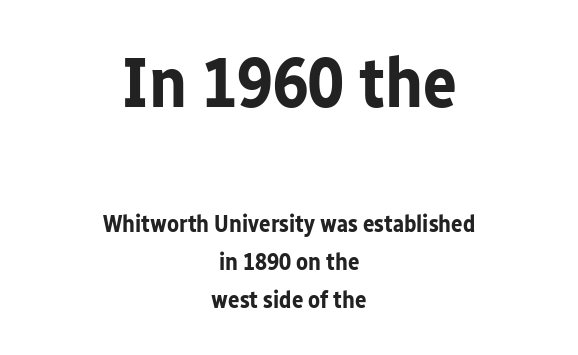
The image shows 71 px bold sans-serif type, upright; set centered, normal line spacing (1.59x), normal letter spacing, not underlined; the first (top) block is 2.96x larger; low stroke contrast and a medium x-height.
